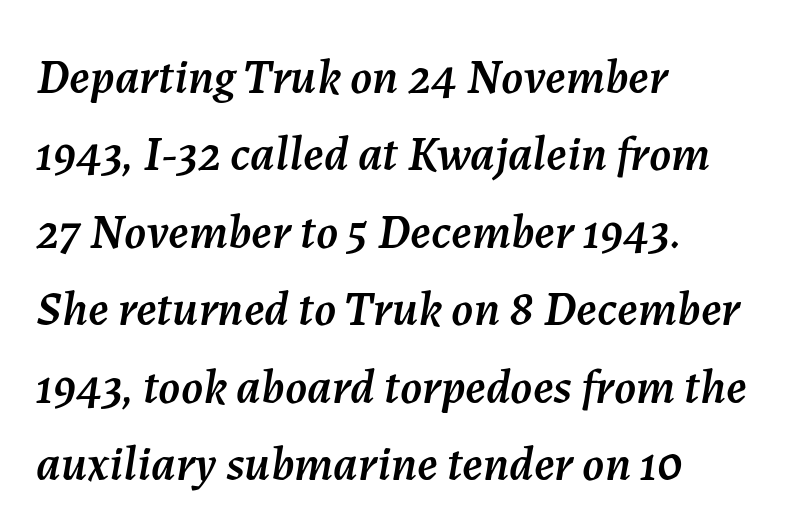
Beneath every word, the page is bare. Here the glyphs are tracked normally, forming tight word shapes. Do the characters align in a grid? No, the font is proportional. Yep, that's italic — everything's leaning. Notice how descenders clear the ascenders below comfortably — that's standard leading.
